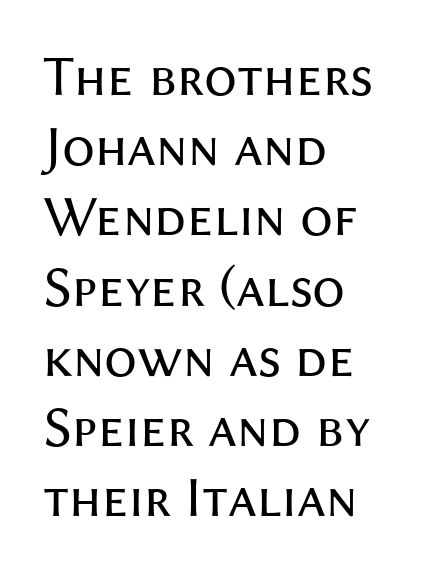
Q: Is the text bold? A: No.
Q: Is the text italic (slanted)? A: No, it is upright.
Q: Is the typeface a serif or a sans-serif typeface? A: Sans-serif.
Q: Is the text underlined? A: No.
Q: How is the paragraph aligned? A: Left-aligned.
Q: Is the spacing between letters normal or unusually wide? A: Normal.
Q: Width (condensed, normal, or wide)? A: Normal.
Q: Stroke contrast? A: Medium.
Q: x-height? A: Medium.
Q: Monospaced? A: No.
